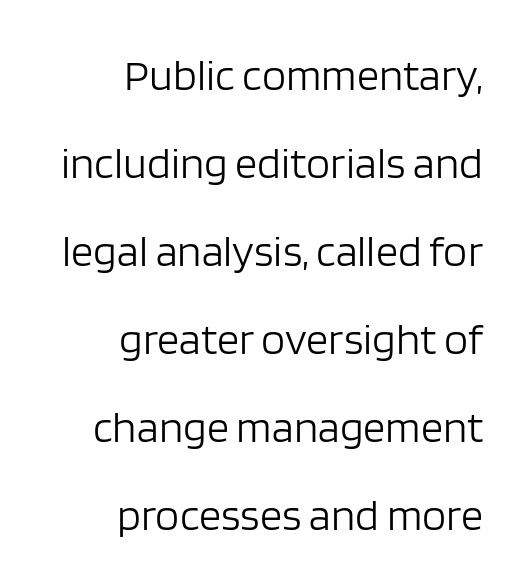
The gaps between neighbouring characters are ordinary and unremarkable. Characters remain perfectly vertical along every line. Visually the block forms a straight wall on the right and a jagged coastline on the left. Compared with a typical body face, this is equally light or lighter still. Character widths vary here, with narrow letters taking less room than wide ones.
